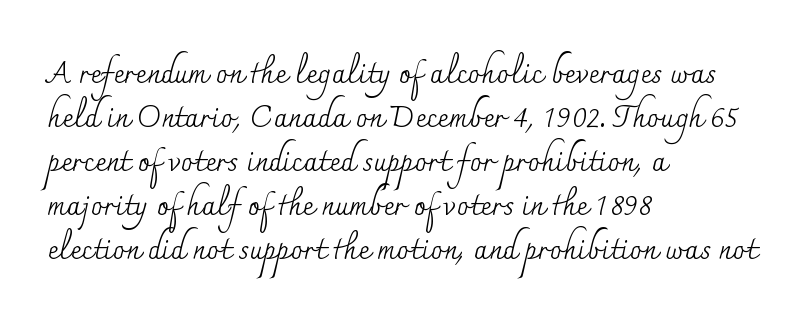
Q: Is the text bold? A: No.
Q: Is the text italic (slanted)? A: Yes.
Q: Is the typeface a serif or a sans-serif typeface? A: Serif.
Q: Is the text underlined? A: No.
Q: How is the paragraph aligned? A: Left-aligned.
Q: Is the spacing between letters normal or unusually wide? A: Normal.
Q: Is the spacing between lines tight, normal or loose? A: Normal.
Q: Width (condensed, normal, or wide)? A: Normal.
Q: Stroke contrast? A: Medium.
Q: x-height? A: Small.
Q: Monospaced? A: No.
